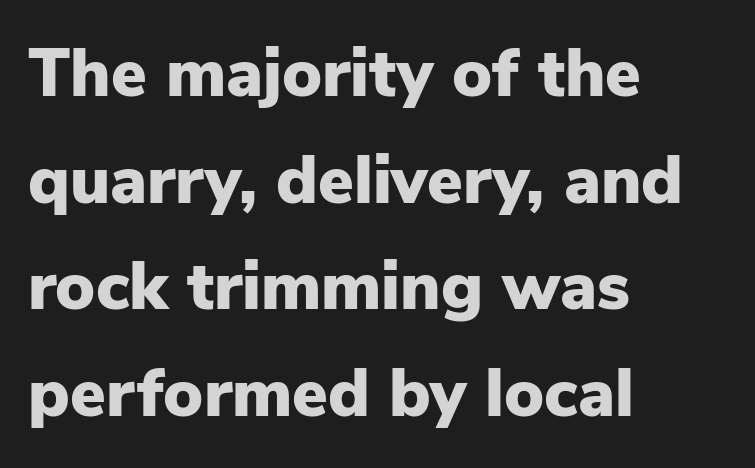
Q: Is the text bold? A: Yes.
Q: Is the text italic (slanted)? A: No, it is upright.
Q: Is the typeface a serif or a sans-serif typeface? A: Sans-serif.
Q: Is the text underlined? A: No.
Q: How is the paragraph aligned? A: Left-aligned.
Q: Is the spacing between letters normal or unusually wide? A: Normal.
Q: Is the spacing between lines tight, normal or loose? A: Normal.
Q: Width (condensed, normal, or wide)? A: Normal.
Q: Stroke contrast? A: Low.
Q: x-height? A: Medium.
Q: Monospaced? A: No.
